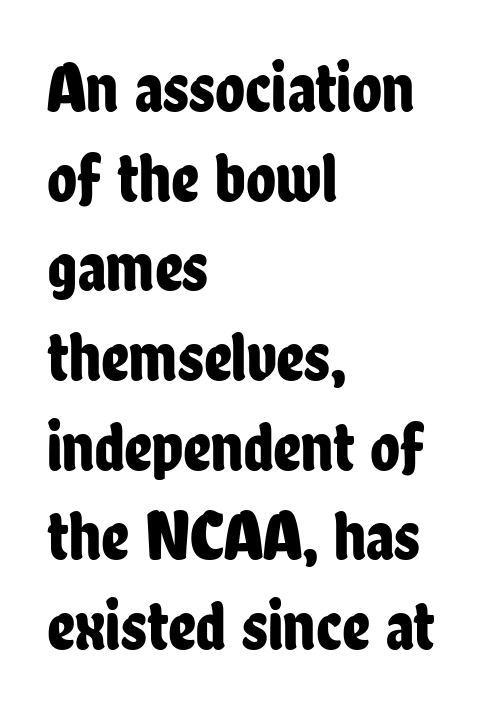
{"serif": "no", "italic": "no", "width": "condensed", "stroke_contrast": "low", "x_height": "medium", "monospaced": "no", "underline": "no", "align": "left", "line_spacing": "normal", "line_spacing_ratio": 1.3, "letter_spacing": "normal", "letter_spacing_em": 0.0, "glyph_px": 69}
